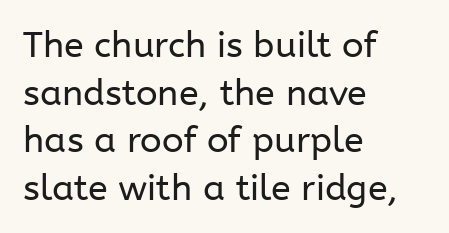
Q: Is the text bold? A: No.
Q: Is the text italic (slanted)? A: No, it is upright.
Q: Is the typeface a serif or a sans-serif typeface? A: Sans-serif.
Q: Is the text underlined? A: No.
Q: How is the paragraph aligned? A: Left-aligned.
Q: Is the spacing between letters normal or unusually wide? A: Normal.
Q: Is the spacing between lines tight, normal or loose? A: Normal.
Q: Width (condensed, normal, or wide)? A: Normal.
Q: Stroke contrast? A: Low.
Q: x-height? A: Medium.
Q: Monospaced? A: No.
